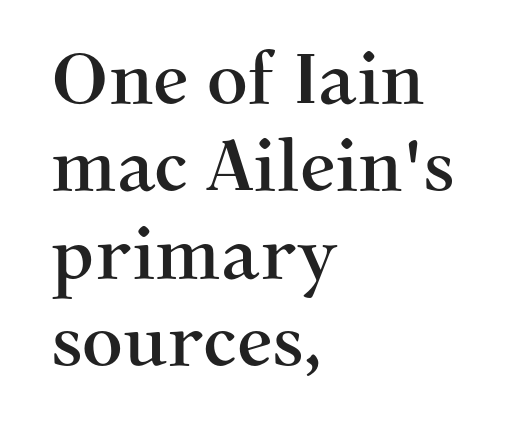
{"serif": "yes", "italic": "no", "width": "normal", "stroke_contrast": "medium", "x_height": "medium", "monospaced": "no", "underline": "no", "align": "left", "line_spacing_ratio": 1.23, "letter_spacing": "normal", "letter_spacing_em": 0.0, "glyph_px": 71}
